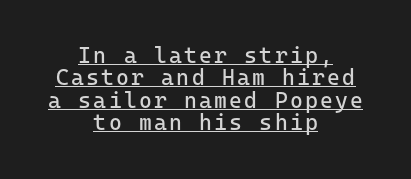
The image shows 22 px text type, upright; set centered, tight line spacing (1.02x), underlined.
